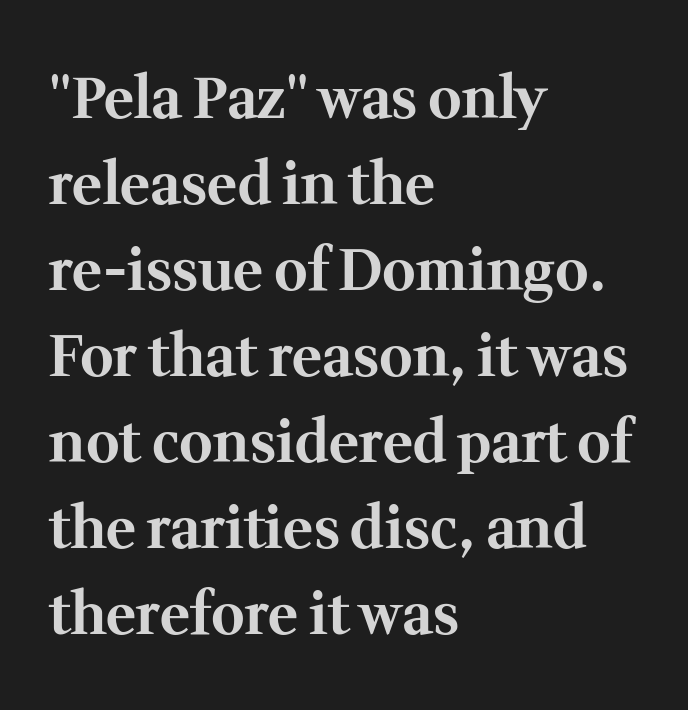
Is this a fixed-width face? No — the glyphs have proportional, varying widths. You could call the tracking neutral — neither tight nor loose. Each line starts at the same left margin while the right side varies. Emphasis by weight is at full strength: bold. The space between consecutive lines is moderate.
